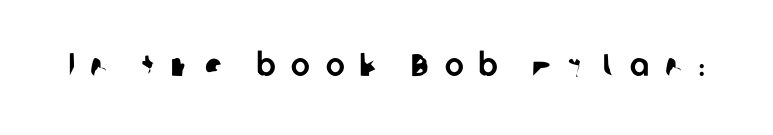
The image shows 32 px sans-serif type; set unusually wide letter spacing (+0.49 em), not underlined; low stroke contrast and a medium x-height.
